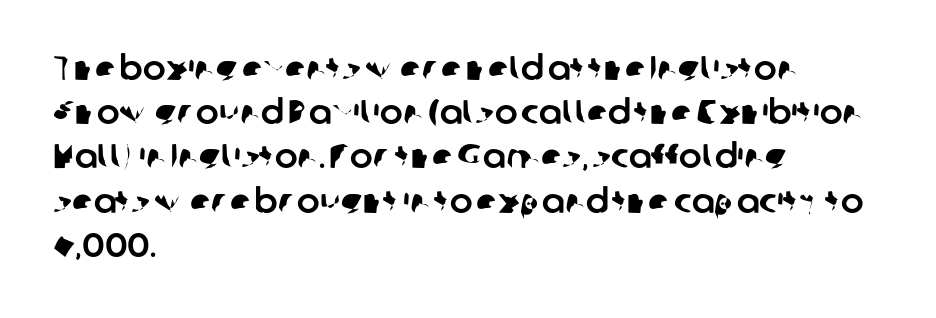
The image shows 34 px sans-serif type; set left-aligned, normal line spacing (1.3x), normal letter spacing, not underlined; low stroke contrast and a medium x-height.
